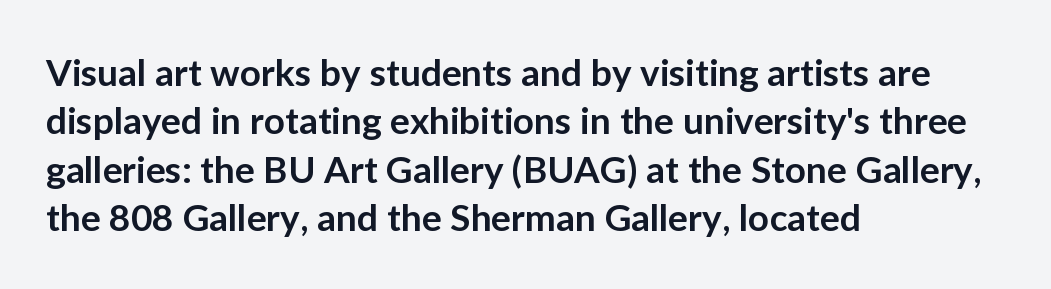
Spacing between characters is what you'd get straight out of the box. In terms of weight, the rendering is demibold, just under bold. A typesetter would call this proportional, since set widths differ per character. Quick note: not italic, upright.
